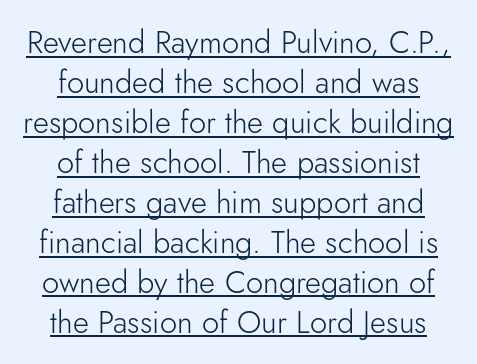
{"serif": "no", "italic": "no", "bold": "no", "weight": "light", "width": "normal", "stroke_contrast": "low", "x_height": "small", "monospaced": "no", "underline": "yes", "align": "center", "line_spacing": "normal", "line_spacing_ratio": 1.29, "letter_spacing": "normal", "letter_spacing_em": 0.0, "glyph_px": 31}
